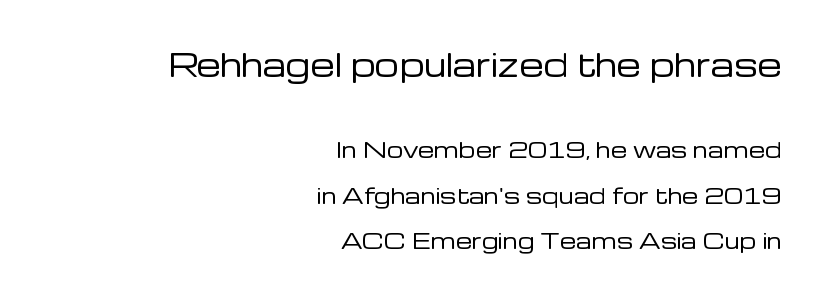
{"serif": "no", "italic": "no", "bold": "no", "weight": "regular", "width": "normal", "stroke_contrast": "low", "x_height": "medium", "monospaced": "no", "underline": "no", "align": "right", "line_spacing": "loose", "line_spacing_ratio": 2.17, "letter_spacing": "normal", "letter_spacing_em": 0.0, "larger_block": "first", "size_ratio": 1.48, "glyph_px": 31}
